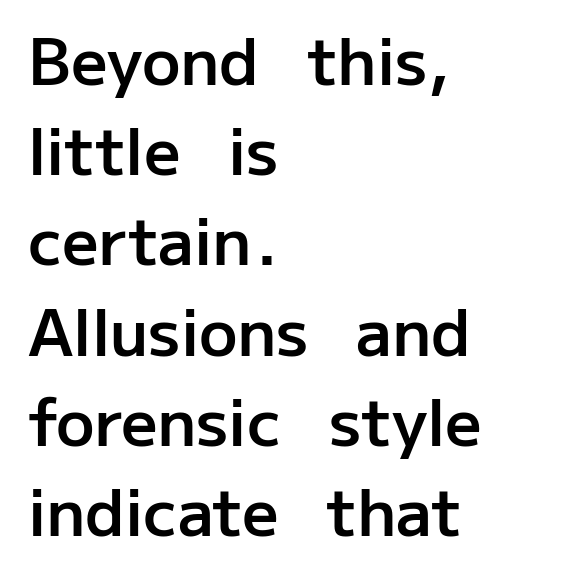
These lines carry some extra weight — a demibold, not a full bold. Only glyphs here, with clear space below each row. Visually the block forms a straight wall on the left and a jagged coastline on the right. Proportional: the letters do not fall into vertical columns. The lines sit at an ordinary, default distance from one another.
